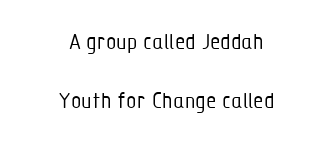
Vertical spacing — loose. Compared with a flush-left layout, this one balances lines on the center instead. A typesetter would call this zero additional tracking. Heaviness? Minimal to ordinary, like unemphasized prose. Nobody drew a line under any word here. Tall strokes in this sample are plumb rather than angled.
